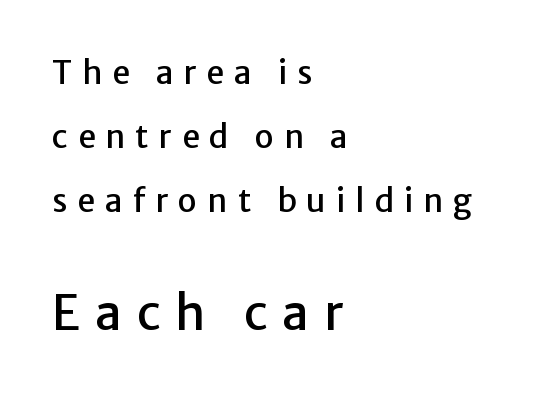
The image shows 48 px sans-serif type, upright; set left-aligned, loose line spacing (2.0x), unusually wide letter spacing (+0.31 em), not underlined; the second (bottom) block is 1.5x larger; low stroke contrast and a medium x-height.
